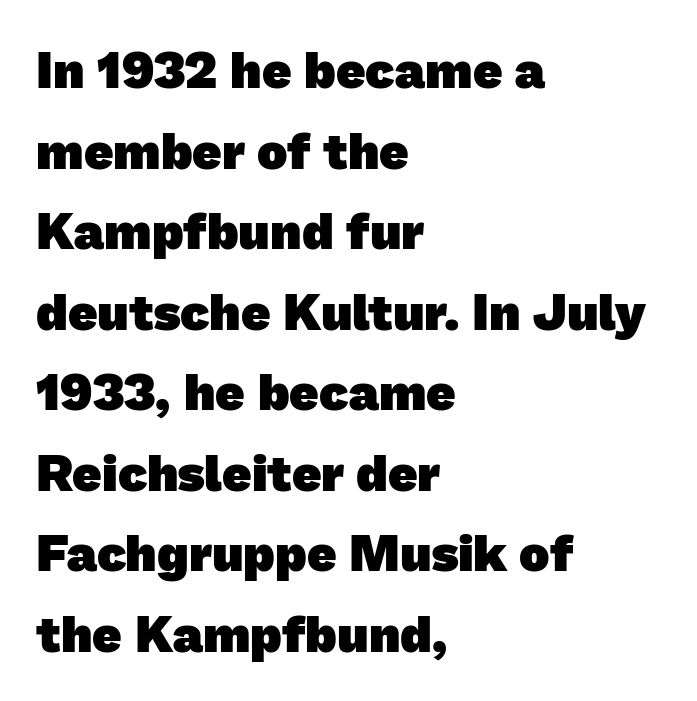
{"serif": "no", "bold": "yes", "weight": "heavy", "width": "normal", "stroke_contrast": "low", "x_height": "medium", "monospaced": "no", "underline": "no", "align": "left", "line_spacing": "normal", "line_spacing_ratio": 1.58, "letter_spacing": "normal", "letter_spacing_em": 0.0, "glyph_px": 51}
